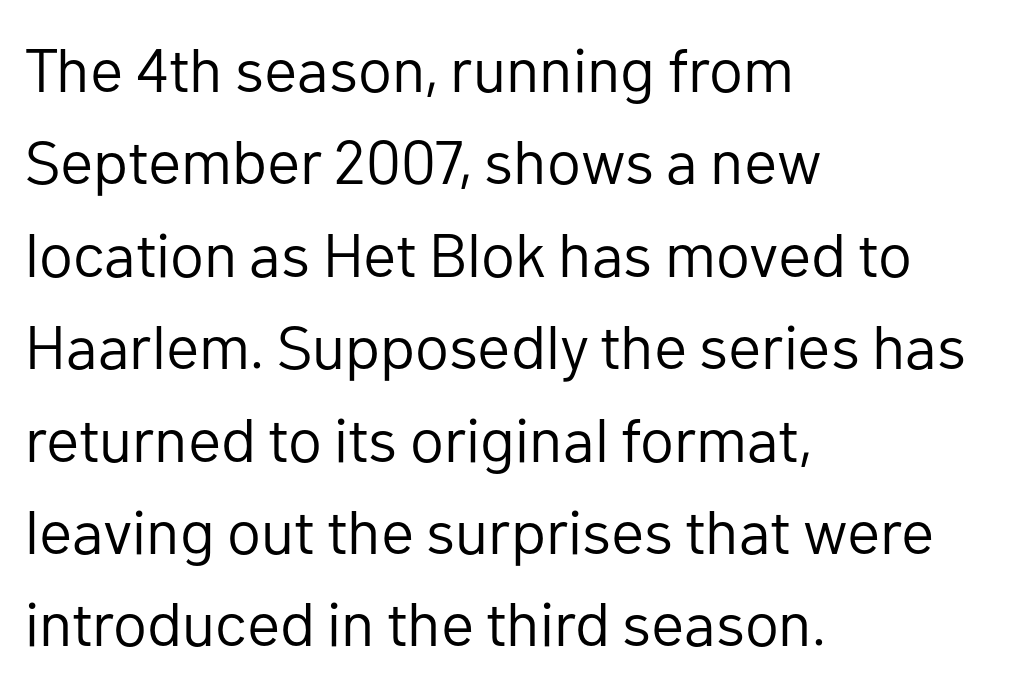
The image shows 62 px regular-weight sans-serif type, upright; set left-aligned, normal line spacing (1.49x), normal letter spacing, not underlined; low stroke contrast and a medium x-height.
